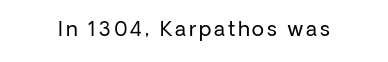
Q: Is the text bold? A: No.
Q: Is the text italic (slanted)? A: No, it is upright.
Q: Is the text underlined? A: No.
